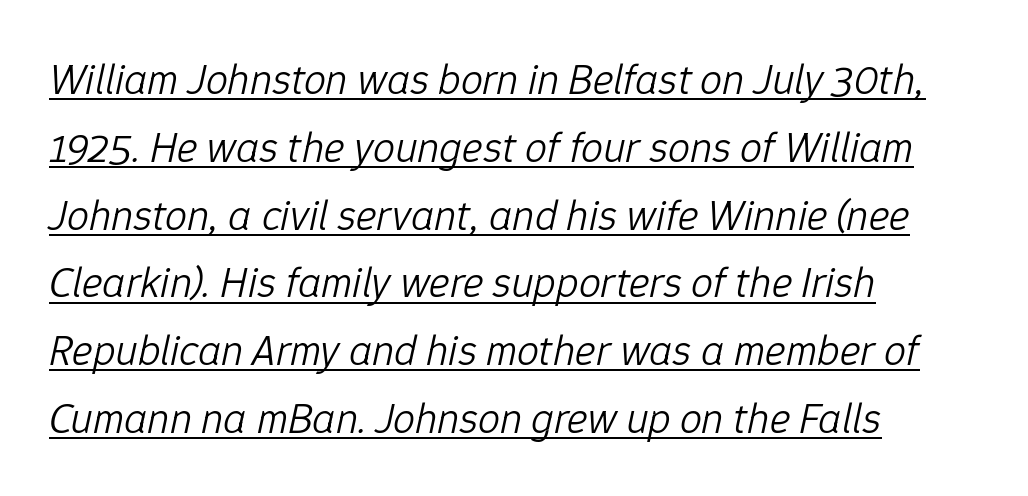
{"italic": "yes", "lean": "right", "slant_degrees": 12, "bold": "no", "weight": "light", "width": "normal", "stroke_contrast": "low", "x_height": "medium", "monospaced": "no", "underline": "yes", "align": "left", "line_spacing": "normal", "line_spacing_ratio": 1.54, "letter_spacing": "normal", "letter_spacing_em": 0.0, "glyph_px": 44}
